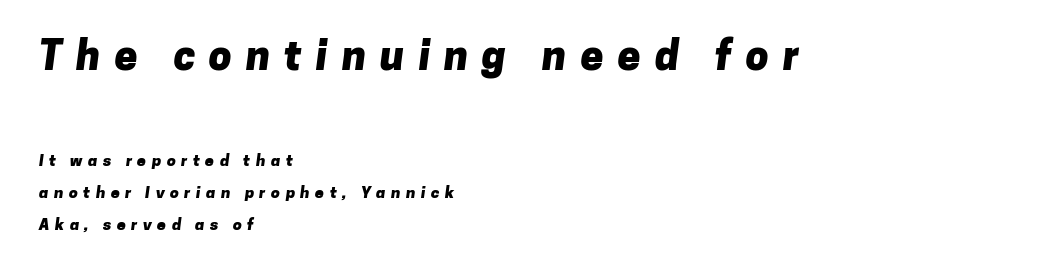
The image shows 41 px heavy sans-serif type; set left-aligned, loose line spacing (2.0x), unusually wide letter spacing (+0.34 em), not underlined; the first (top) block is 2.56x larger; low stroke contrast and a medium x-height.
